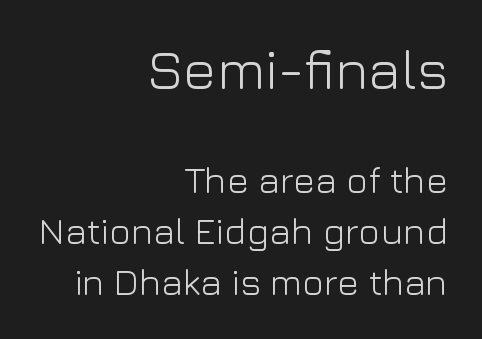
{"serif": "no", "italic": "no", "bold": "no", "weight": "light", "width": "normal", "stroke_contrast": "low", "x_height": "medium", "monospaced": "no", "underline": "no", "align": "right", "line_spacing": "normal", "line_spacing_ratio": 1.39, "letter_spacing": "normal", "letter_spacing_em": 0.0, "larger_block": "first", "size_ratio": 1.51, "glyph_px": 56}
